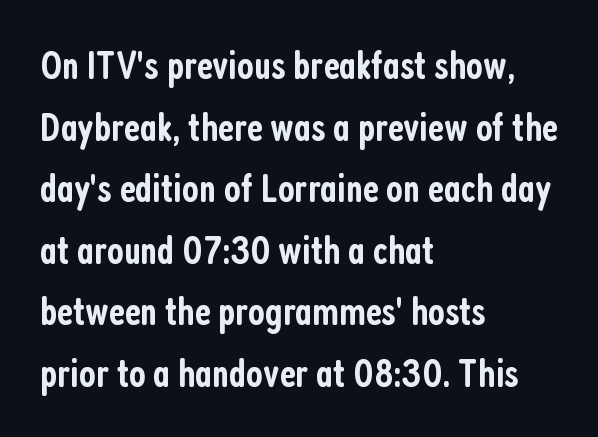
{"serif": "no", "italic": "no", "bold": "semi", "weight": "semibold", "width": "condensed", "stroke_contrast": "low", "x_height": "medium", "monospaced": "no", "underline": "no", "align": "left", "line_spacing": "normal", "line_spacing_ratio": 1.54, "letter_spacing": "normal", "letter_spacing_em": 0.0, "glyph_px": 40}
